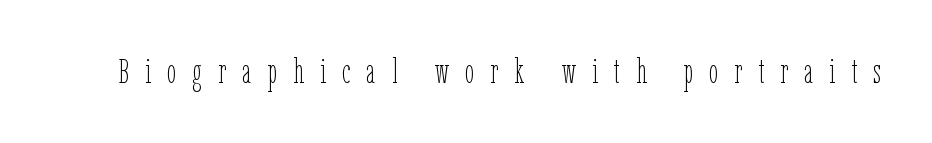
Q: Is the text bold? A: No.
Q: Is the text italic (slanted)? A: No, it is upright.
Q: Is the text underlined? A: No.
Q: Is the spacing between letters normal or unusually wide? A: Unusually wide.
Q: Width (condensed, normal, or wide)? A: Condensed.
Q: Stroke contrast? A: Low.
Q: x-height? A: Medium.
Q: Monospaced? A: No.
